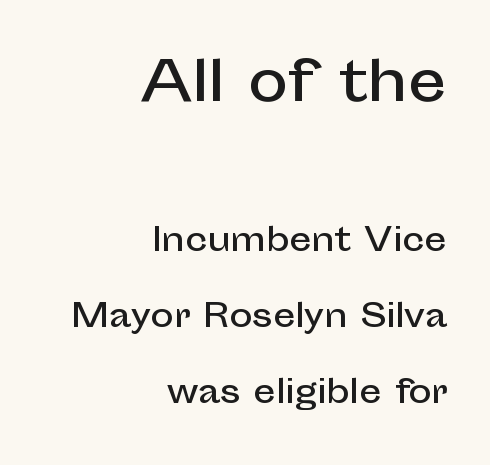
Q: Is the text italic (slanted)? A: No, it is upright.
Q: Is the typeface a serif or a sans-serif typeface? A: Sans-serif.
Q: Is the text underlined? A: No.
Q: How is the paragraph aligned? A: Right-aligned.
Q: Is the spacing between letters normal or unusually wide? A: Normal.
Q: Is the spacing between lines tight, normal or loose? A: Loose.
Q: Which block of text is set in a larger size, the first (top) or the second (bottom)? A: The first (top) one.
Q: Width (condensed, normal, or wide)? A: Normal.
Q: Stroke contrast? A: Low.
Q: x-height? A: Medium.
Q: Monospaced? A: No.
